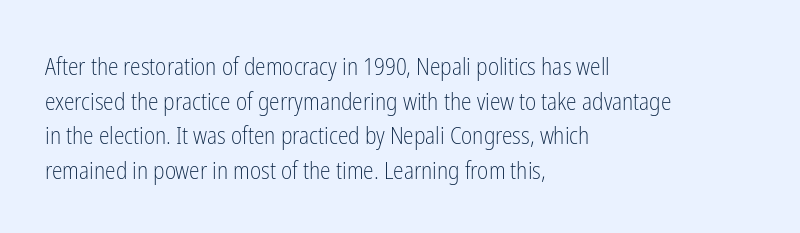
Regarding leading, the lines here are spaced in the standard way. The letters look calm and open, with moderate or lighter stems. Layout note: lines flush left. The rendering keeps characters at their native spacing. The lettering stays uniformly vertical, giving the passage a roman look. Underline: absent.
